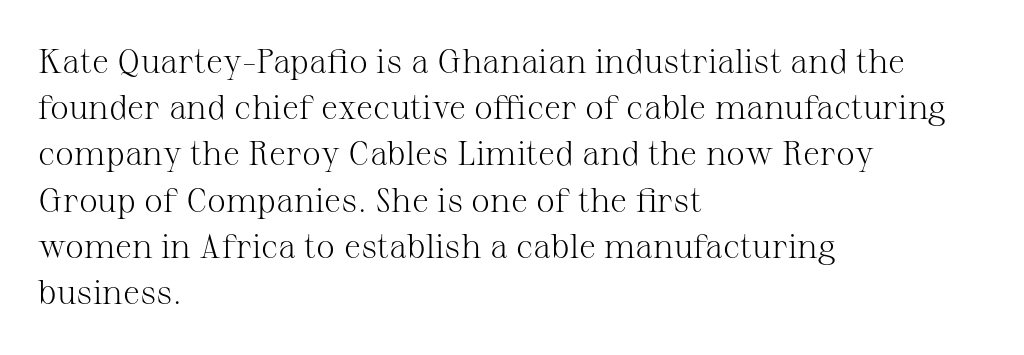
Q: Is the text bold? A: No.
Q: Is the text italic (slanted)? A: No, it is upright.
Q: Is the typeface a serif or a sans-serif typeface? A: Serif.
Q: Is the text underlined? A: No.
Q: How is the paragraph aligned? A: Left-aligned.
Q: Is the spacing between letters normal or unusually wide? A: Normal.
Q: Is the spacing between lines tight, normal or loose? A: Normal.
Q: Width (condensed, normal, or wide)? A: Normal.
Q: Stroke contrast? A: Medium.
Q: x-height? A: Medium.
Q: Monospaced? A: No.
